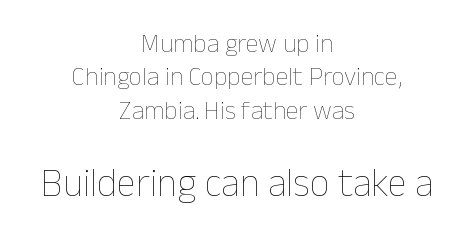
{"italic": "no", "bold": "no", "weight": "thin", "width": "normal", "stroke_contrast": "low", "x_height": "medium", "monospaced": "no", "underline": "no", "align": "center", "line_spacing": "normal", "line_spacing_ratio": 1.28, "letter_spacing": "normal", "letter_spacing_em": 0.0, "larger_block": "second", "size_ratio": 1.5, "glyph_px": 39}
